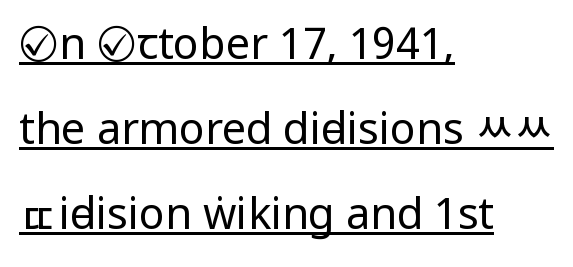
Leading is clearly above the norm, producing a sparse column. Stroke thickness stays within the range of a standard reading face or lighter. Observe the ordinary spacing: letters are neighbours, not strangers. The rendering uses natural spacing where letterforms have individual widths. These lines were composed using upright roman letters. Stroke terminals: plain, sans-serif.
